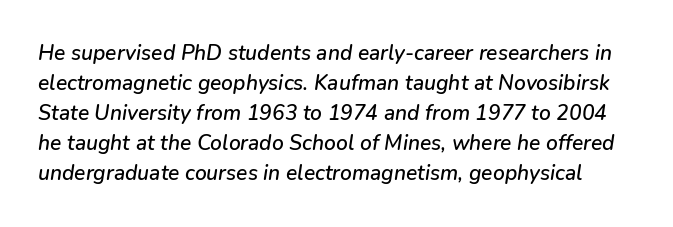
{"italic": "yes", "lean": "right", "slant_degrees": 9, "underline": "no", "line_spacing": "normal", "line_spacing_ratio": 1.43, "letter_spacing": "normal", "letter_spacing_em": 0.0, "glyph_px": 21}
